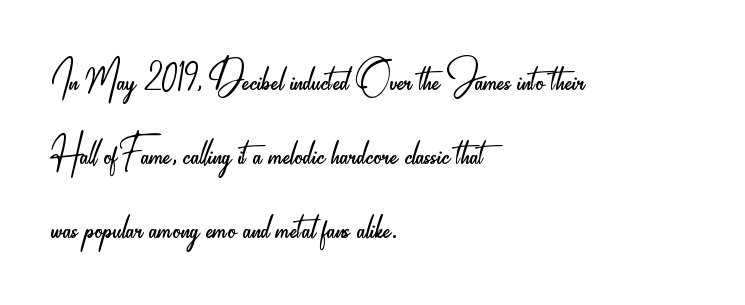
The vertical gap from one line to the next is medium. Bare-footed words on every line. Grotesque or geometric, the face here clearly has no serifs.
